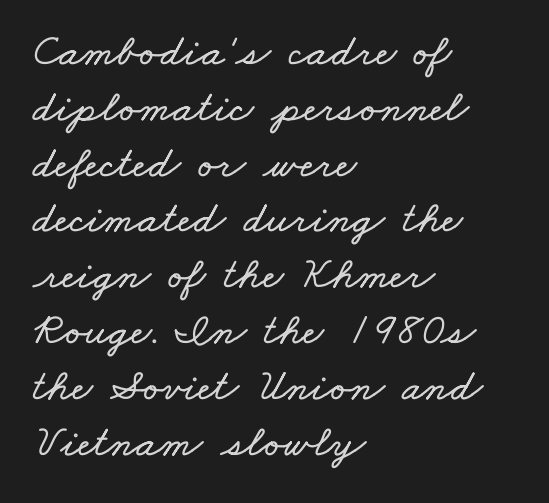
Q: Is the text underlined? A: No.
Q: How is the paragraph aligned? A: Left-aligned.
Q: Is the spacing between letters normal or unusually wide? A: Normal.
Q: Width (condensed, normal, or wide)? A: Wide.
Q: Stroke contrast? A: Low.
Q: x-height? A: Small.
Q: Monospaced? A: No.
